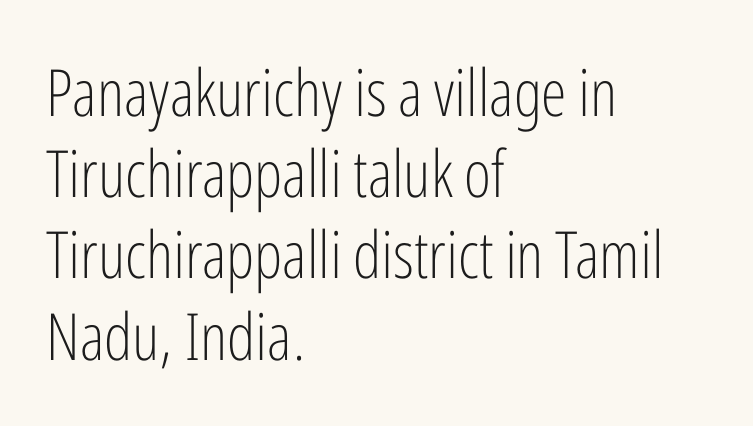
Reading down the column, the eye jumps a familiar distance to each next line. This sample is left-justified, so line endings fall wherever the words run out. A typesetter would call this zero additional tracking. Is this a heavy cut? Hardly; it is regular or lighter.
